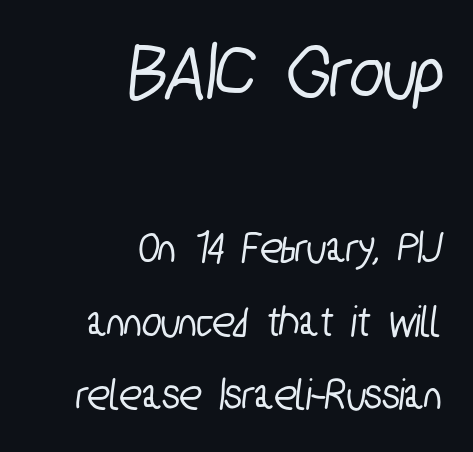
Q: Is the typeface a serif or a sans-serif typeface? A: Sans-serif.
Q: Is the text underlined? A: No.
Q: How is the paragraph aligned? A: Right-aligned.
Q: Is the spacing between letters normal or unusually wide? A: Normal.
Q: Is the spacing between lines tight, normal or loose? A: Normal.
Q: Which block of text is set in a larger size, the first (top) or the second (bottom)? A: The first (top) one.
Q: Width (condensed, normal, or wide)? A: Condensed.
Q: Stroke contrast? A: Low.
Q: x-height? A: Medium.
Q: Monospaced? A: No.
